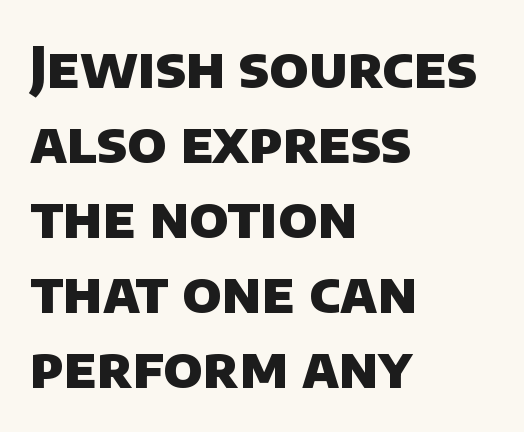
The image shows 56 px heavy sans-serif type; set left-aligned, normal line spacing (1.34x), normal letter spacing, not underlined; low stroke contrast and a large x-height.
